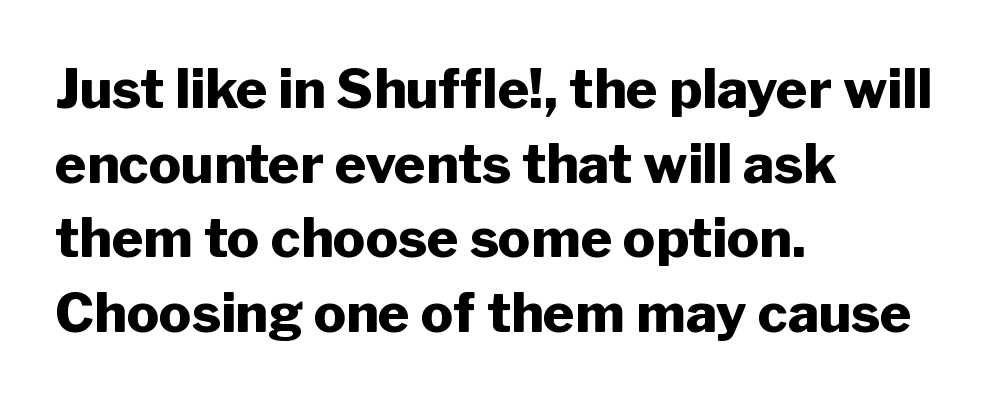
{"serif": "no", "italic": "no", "bold": "yes", "weight": "heavy", "width": "normal", "stroke_contrast": "low", "x_height": "medium", "monospaced": "no", "underline": "no", "align": "left", "line_spacing": "normal", "line_spacing_ratio": 1.38, "letter_spacing": "normal", "letter_spacing_em": 0.0, "glyph_px": 54}
